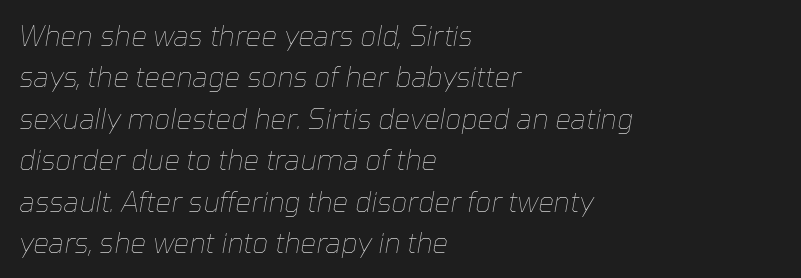
Q: Is the text bold? A: No.
Q: Is the text italic (slanted)? A: Yes, it leans right by about 10 degrees.
Q: Is the text underlined? A: No.
Q: How is the paragraph aligned? A: Left-aligned.
Q: Is the spacing between letters normal or unusually wide? A: Normal.
Q: Is the spacing between lines tight, normal or loose? A: Normal.
Q: Width (condensed, normal, or wide)? A: Normal.
Q: Stroke contrast? A: Low.
Q: x-height? A: Medium.
Q: Monospaced? A: No.
